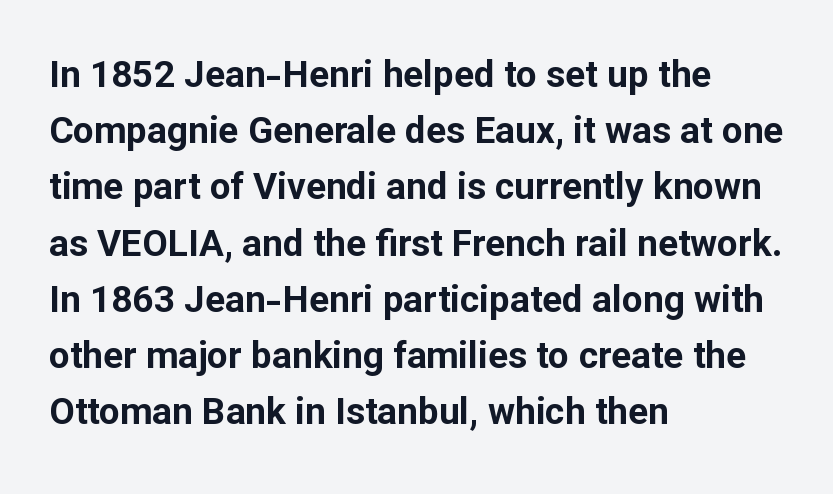
{"serif": "no", "italic": "no", "bold": "yes", "weight": "bold", "width": "normal", "stroke_contrast": "low", "x_height": "medium", "monospaced": "no", "underline": "no", "align": "left", "line_spacing": "normal", "line_spacing_ratio": 1.52, "letter_spacing": "normal", "letter_spacing_em": 0.0, "glyph_px": 37}
